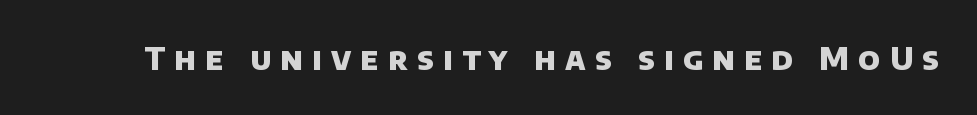
Q: Is the text bold? A: Yes.
Q: Is the typeface a serif or a sans-serif typeface? A: Sans-serif.
Q: Is the text underlined? A: No.
Q: Is the spacing between letters normal or unusually wide? A: Unusually wide.
Q: Width (condensed, normal, or wide)? A: Normal.
Q: Stroke contrast? A: Low.
Q: x-height? A: Large.
Q: Monospaced? A: No.
